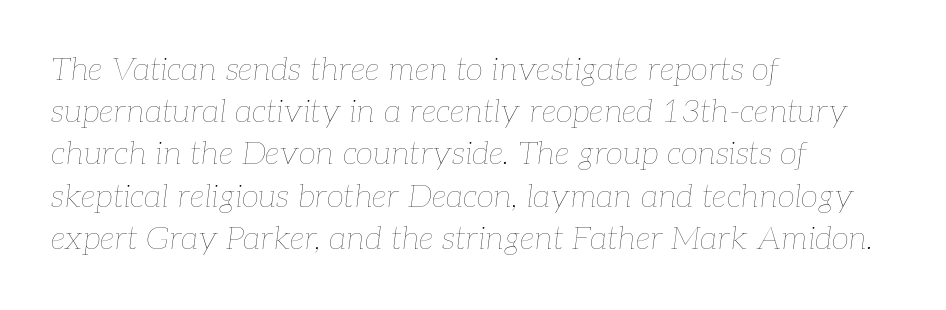
Q: Is the text bold? A: No.
Q: Is the text italic (slanted)? A: Yes, it leans right by about 7 degrees.
Q: Is the text underlined? A: No.
Q: How is the paragraph aligned? A: Left-aligned.
Q: Is the spacing between letters normal or unusually wide? A: Normal.
Q: Is the spacing between lines tight, normal or loose? A: Normal.
Q: Width (condensed, normal, or wide)? A: Normal.
Q: Stroke contrast? A: Low.
Q: x-height? A: Medium.
Q: Monospaced? A: No.
